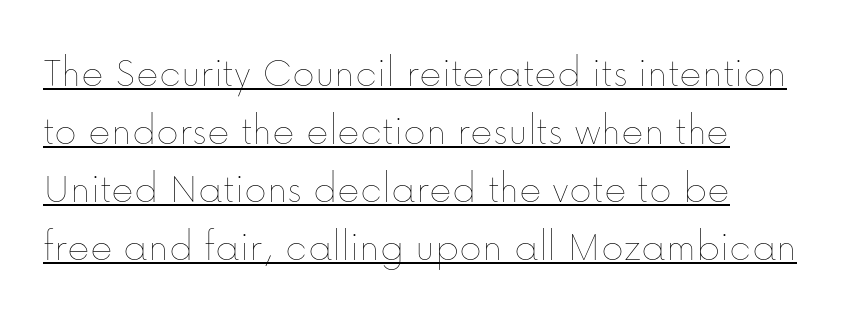
{"italic": "no", "bold": "no", "weight": "thin", "width": "normal", "stroke_contrast": "low", "x_height": "medium", "monospaced": "no", "underline": "yes", "line_spacing": "normal", "line_spacing_ratio": 1.35, "letter_spacing": "normal", "letter_spacing_em": 0.0, "glyph_px": 43}
